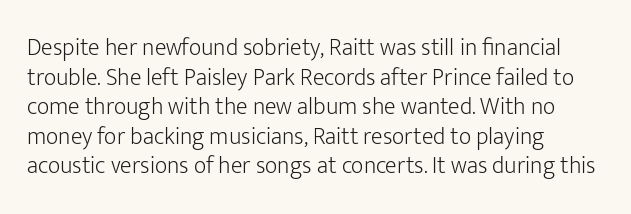
Q: Is the text bold? A: No.
Q: Is the text italic (slanted)? A: No, it is upright.
Q: Is the text underlined? A: No.
Q: How is the paragraph aligned? A: Left-aligned.
Q: Is the spacing between letters normal or unusually wide? A: Normal.
